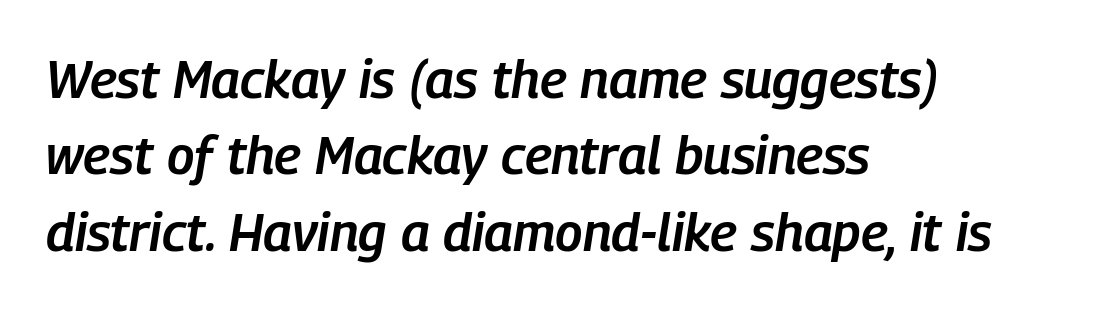
Vertical spacing — default. The passage shown leans; its letterforms are oblique. This is the in-between weight designers call semibold or demi. There is no visible air inserted between adjacent glyphs. Line beginnings align vertically; line endings do not.
